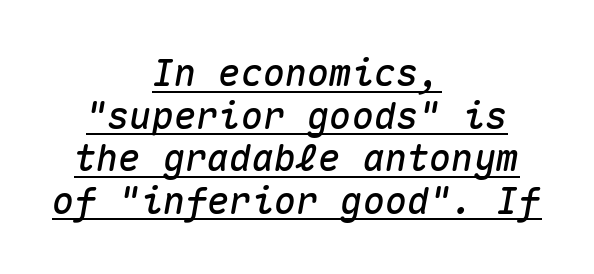
Q: Is the text italic (slanted)? A: Yes, it leans right by about 10 degrees.
Q: Is the text underlined? A: Yes.
Q: How is the paragraph aligned? A: Centered.
Q: Is the spacing between letters normal or unusually wide? A: Normal.
Q: Is the spacing between lines tight, normal or loose? A: Tight.
Q: Width (condensed, normal, or wide)? A: Normal.
Q: Stroke contrast? A: Medium.
Q: x-height? A: Medium.
Q: Monospaced? A: Yes.
